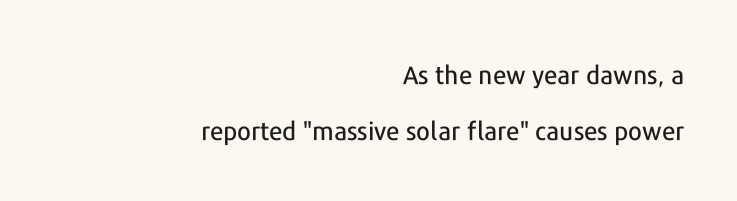
The image shows 25 px text type, upright; set right-aligned, loose line spacing (2.24x), normal letter spacing, not underlined.
